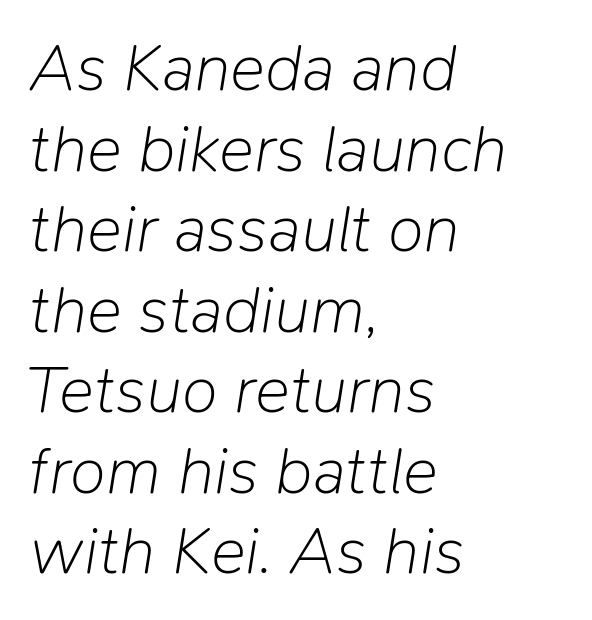
Q: Is the text bold? A: No.
Q: Is the text italic (slanted)? A: Yes, it leans right by about 9 degrees.
Q: Is the text underlined? A: No.
Q: How is the paragraph aligned? A: Left-aligned.
Q: Is the spacing between letters normal or unusually wide? A: Normal.
Q: Width (condensed, normal, or wide)? A: Normal.
Q: Stroke contrast? A: Low.
Q: x-height? A: Medium.
Q: Monospaced? A: No.
